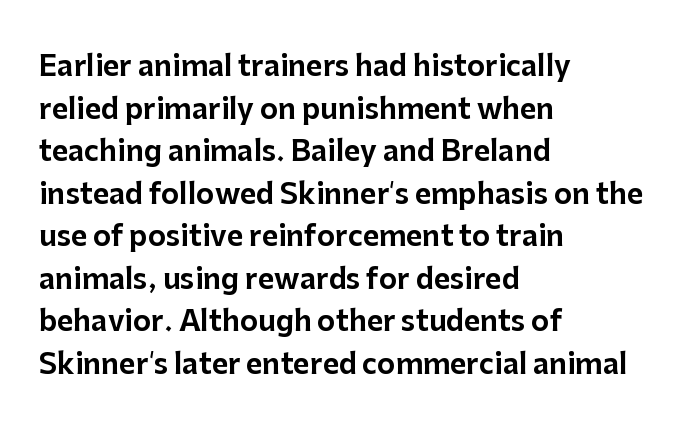
{"serif": "no", "italic": "no", "width": "normal", "stroke_contrast": "low", "x_height": "medium", "monospaced": "no", "underline": "no", "align": "left", "line_spacing": "normal", "line_spacing_ratio": 1.52, "letter_spacing": "normal", "letter_spacing_em": 0.0, "glyph_px": 28}
